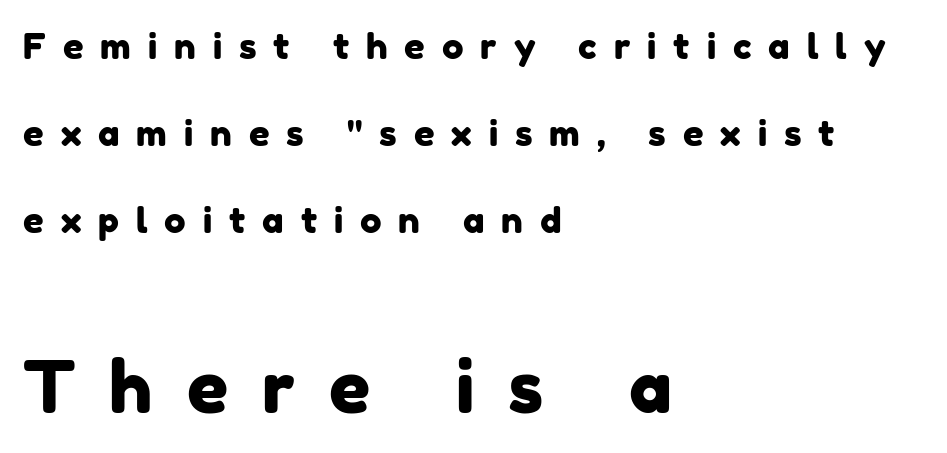
Layout note: lines flush left. You get the small type first, then a jump to larger type. Regarding leading, the lines here are spaced well apart. No feet cap the strokes, marking this as sans-serif type. Check under the words: just untouched page. Do the characters align in a grid? No, the font is proportional.
